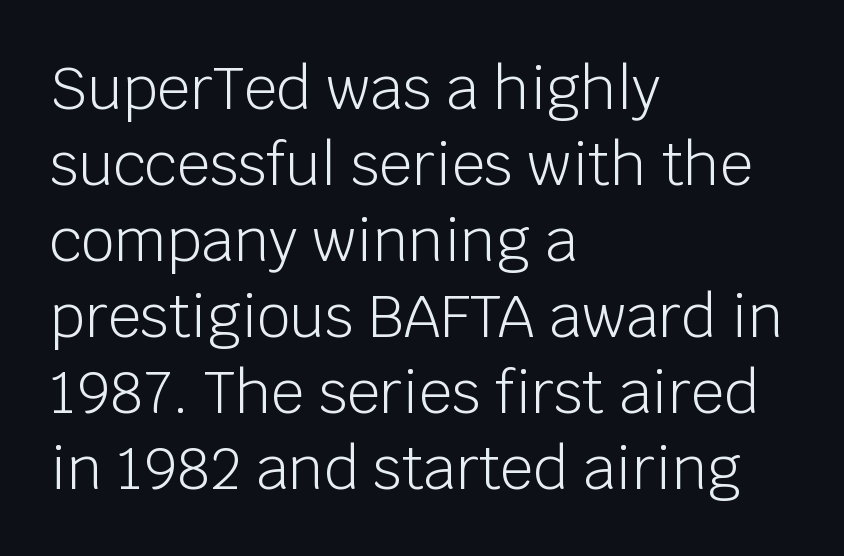
Q: Is the text bold? A: No.
Q: Is the text italic (slanted)? A: No, it is upright.
Q: Is the typeface a serif or a sans-serif typeface? A: Sans-serif.
Q: Is the text underlined? A: No.
Q: How is the paragraph aligned? A: Left-aligned.
Q: Is the spacing between letters normal or unusually wide? A: Normal.
Q: Is the spacing between lines tight, normal or loose? A: Normal.
Q: Width (condensed, normal, or wide)? A: Normal.
Q: Stroke contrast? A: Low.
Q: x-height? A: Large.
Q: Monospaced? A: No.
